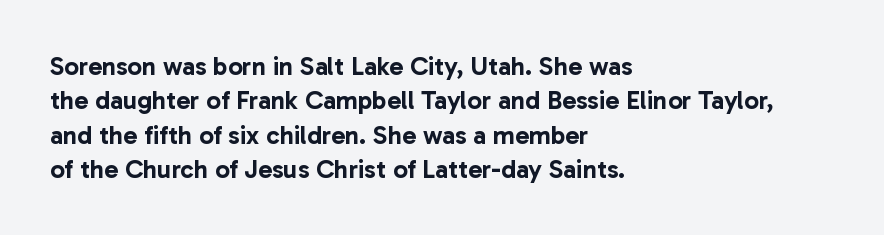
Here the glyphs are tracked normally, forming tight word shapes. Notice how the passage keeps a crisp vertical edge on the left only. A normal amount of white space separates one row of letters from the next. The string is rendered with underlining switched off.
